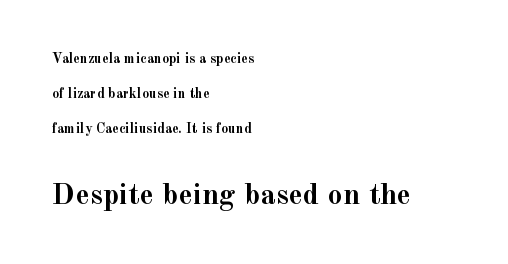
Q: Is the text bold? A: Yes.
Q: Is the text italic (slanted)? A: No, it is upright.
Q: Is the typeface a serif or a sans-serif typeface? A: Serif.
Q: Is the text underlined? A: No.
Q: How is the paragraph aligned? A: Left-aligned.
Q: Is the spacing between letters normal or unusually wide? A: Normal.
Q: Is the spacing between lines tight, normal or loose? A: Loose.
Q: Which block of text is set in a larger size, the first (top) or the second (bottom)? A: The second (bottom) one.
Q: Width (condensed, normal, or wide)? A: Normal.
Q: x-height? A: Small.
Q: Monospaced? A: No.
